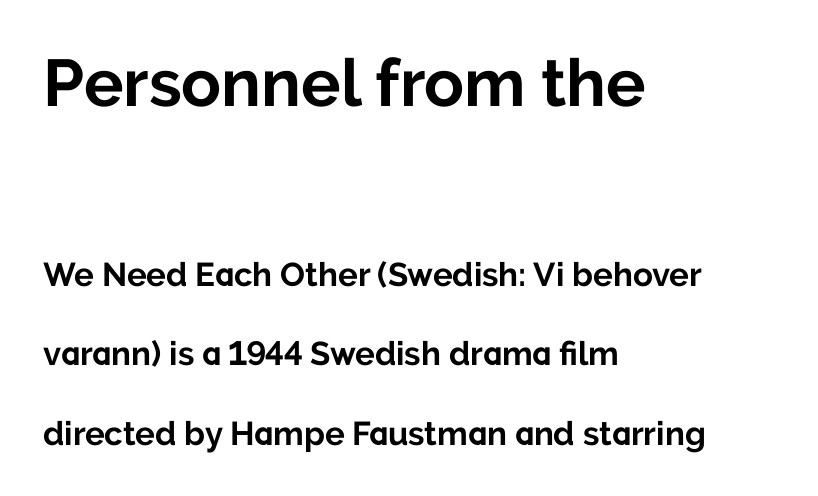
The image shows 66 px bold sans-serif type, upright; set left-aligned, loose line spacing (2.4x), normal letter spacing, not underlined; the first (top) block is 2.0x larger; low stroke contrast and a medium x-height.
